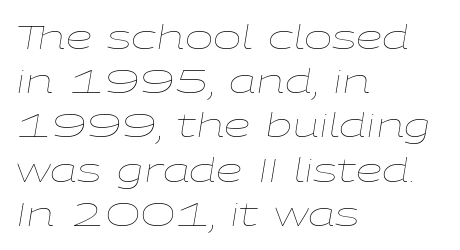
Q: Is the text bold? A: No.
Q: Is the text italic (slanted)? A: Yes, it leans right by about 9 degrees.
Q: Is the text underlined? A: No.
Q: How is the paragraph aligned? A: Left-aligned.
Q: Is the spacing between letters normal or unusually wide? A: Normal.
Q: Is the spacing between lines tight, normal or loose? A: Normal.
Q: Width (condensed, normal, or wide)? A: Wide.
Q: Stroke contrast? A: Low.
Q: x-height? A: Medium.
Q: Monospaced? A: No.
